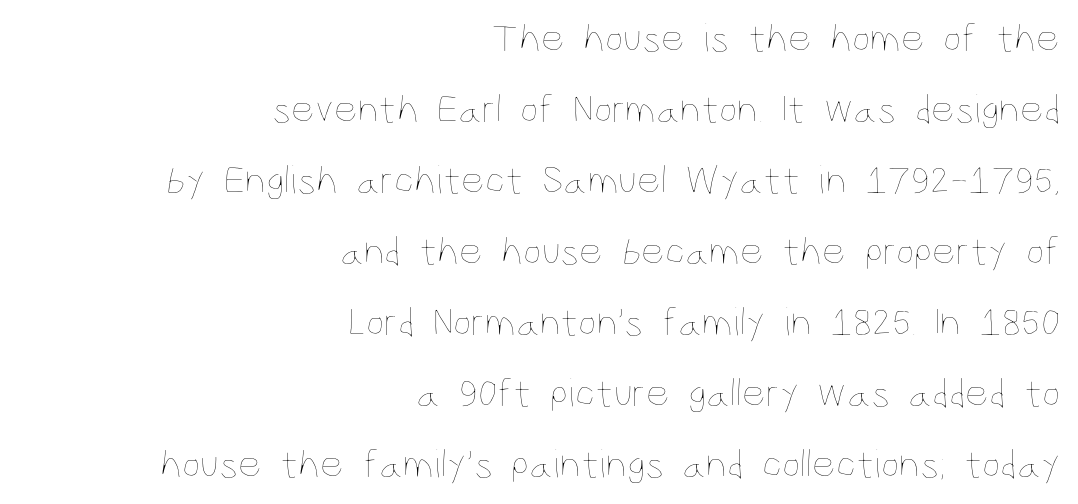
The image shows 41 px thin, condensed type, upright; set right-aligned, line spacing 1.73x, normal letter spacing, not underlined; low stroke contrast and a large x-height.
